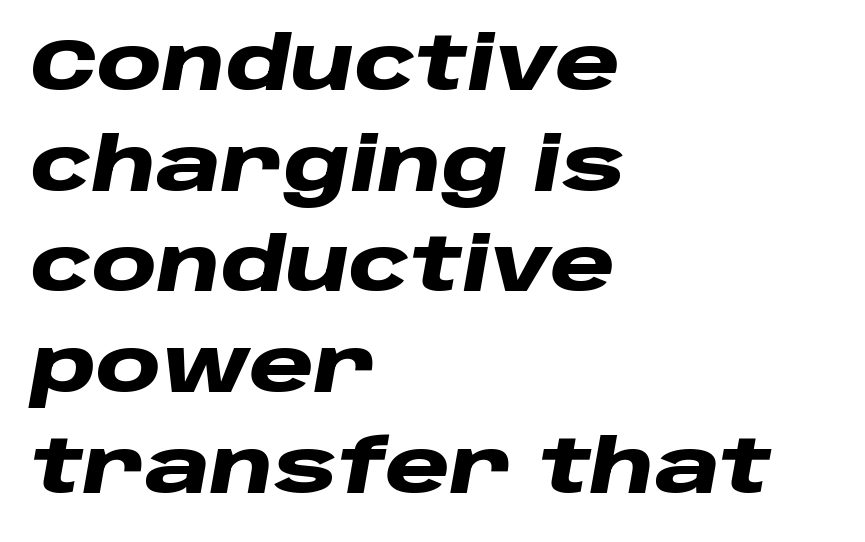
The image shows 74 px heavy, wide type, italic (leaning right); set left-aligned, normal line spacing (1.36x), normal letter spacing, not underlined; low stroke contrast and a large x-height.
